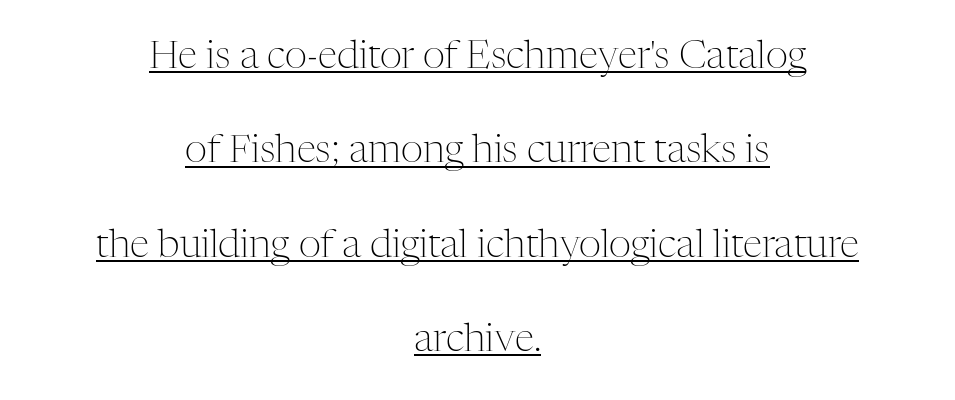
The image shows 39 px light serif type, upright; set centered, loose line spacing (2.42x), normal letter spacing, underlined; medium stroke contrast and a medium x-height.
